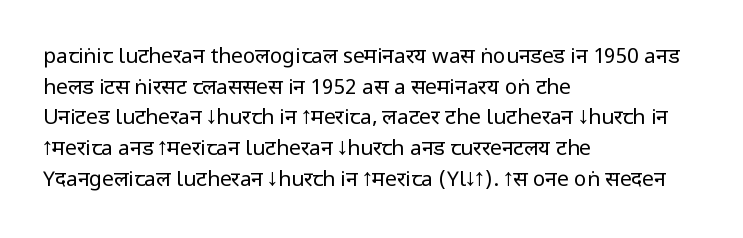
The image shows 21 px text type, upright; set left-aligned, normal line spacing (1.46x), normal letter spacing, not underlined.
